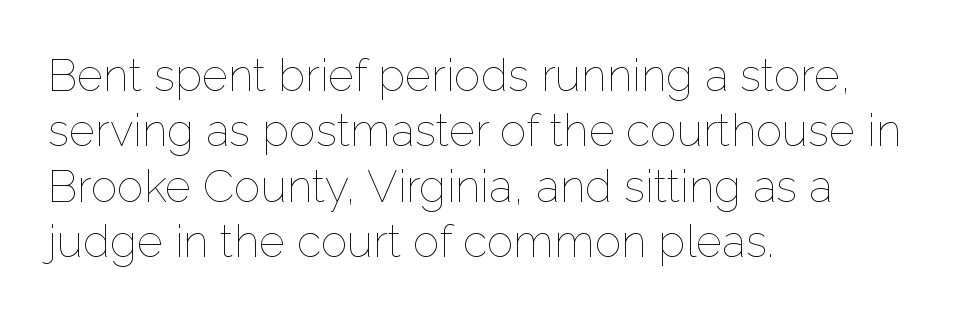
The image shows 45 px thin type, upright; set left-aligned, line spacing 1.23x, normal letter spacing, not underlined; low stroke contrast and a medium x-height.
